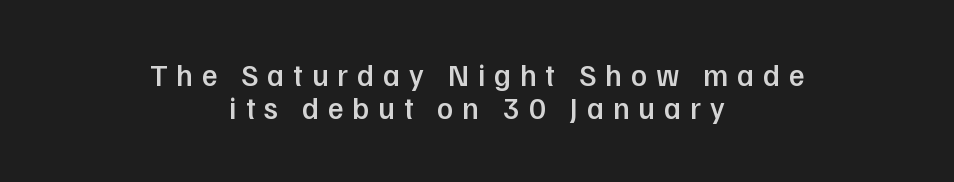
In terms of posture, this sample is upright. How would I describe the line gaps? Narrow and economical. The horizontal fit of the characters is loose and conspicuously gappy. Every row of glyphs is offset so its center matches the block's center.
